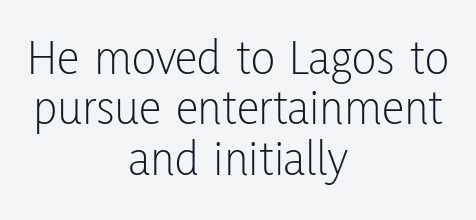
Quick note: underline off. The axis of the letterforms is exactly vertical. Observe the ordinary spacing: letters are neighbours, not strangers. The rendering shows plain stroke endings on the letterforms — a sans-serif design. Note the varied advance widths — an 'i' is clearly narrower than an 'm'. Is there much room between lines? No — they nearly touch.
